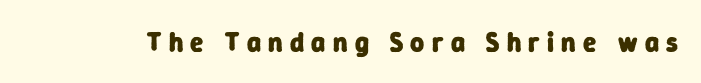
Q: Is the text bold? A: Yes.
Q: Is the text underlined? A: No.
Q: Is the spacing between letters normal or unusually wide? A: Unusually wide.
